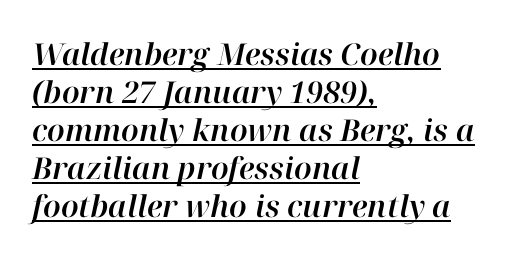
Compared with a centered layout, this one pins lines to the left instead. Each line of the rendering has a horizontal stroke beneath the glyphs. Style check: oblique. These lines are rendered in a variable-pitch font.
